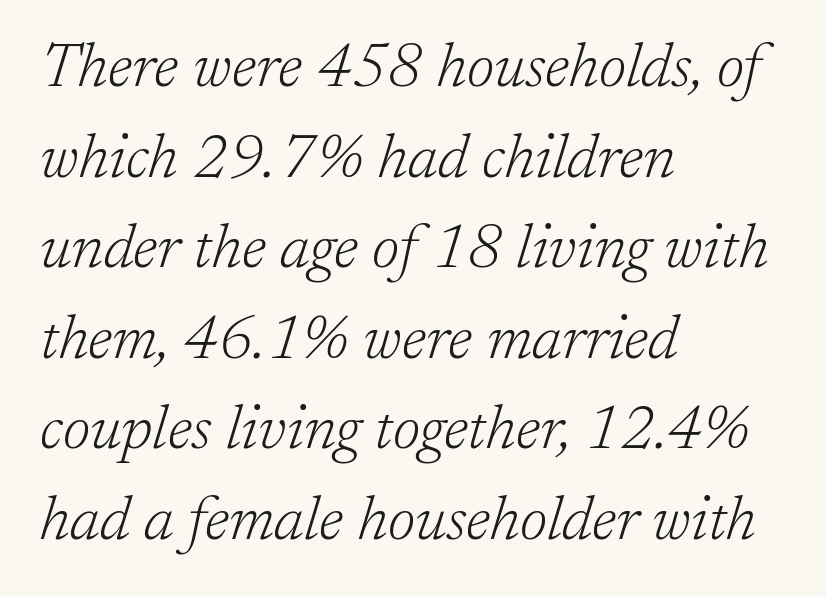
The image shows 62 px light serif type, italic (leaning right); set left-aligned, normal line spacing (1.46x), normal letter spacing, not underlined; low stroke contrast and a medium x-height.
